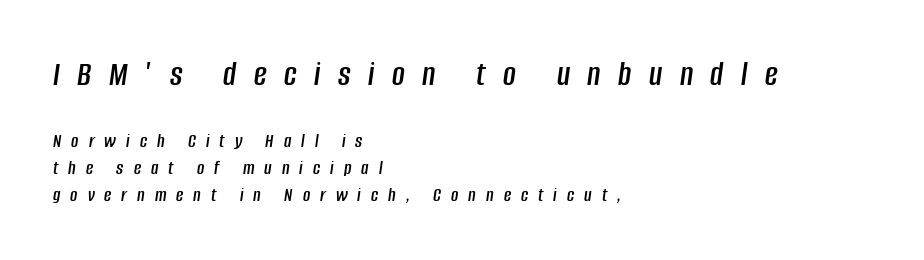
{"italic": "yes", "lean": "right", "slant_degrees": 8, "width": "condensed", "stroke_contrast": "low", "x_height": "large", "monospaced": "no", "underline": "no", "align": "left", "line_spacing": "normal", "line_spacing_ratio": 1.36, "letter_spacing": "wide", "letter_spacing_em": 0.5, "larger_block": "first", "size_ratio": 1.75, "glyph_px": 35}
